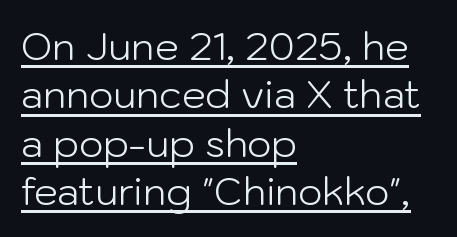
Leading matches the norm, producing a regular column. Stroke terminals: plain, sans-serif. Character widths vary here, with narrow letters taking less room than wide ones. This sample carries an underscore along the baseline area. Heft: none added — not bold.
